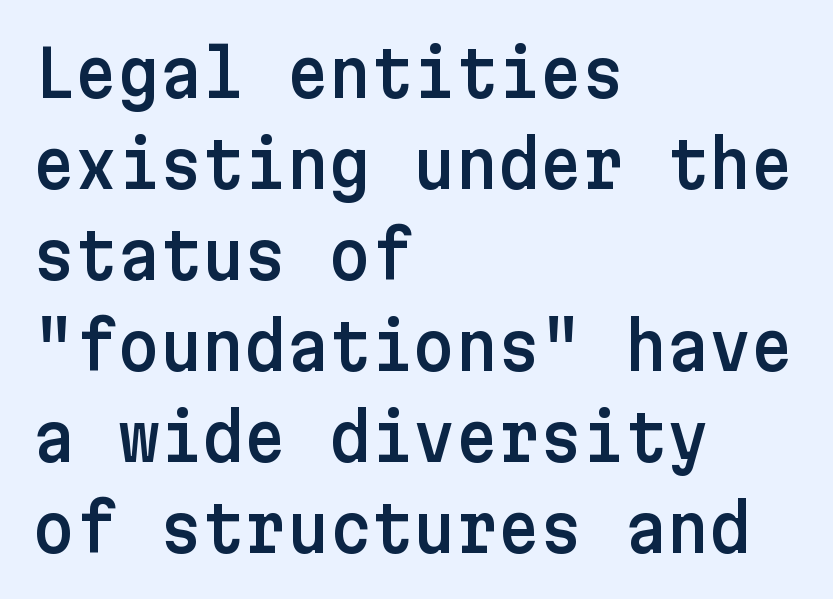
Italic? Not at all — the glyphs are vertical. Check the space under the baseline: it is left empty. Glyph-to-glyph distance matches everyday printed text. These lines stack with their left ends in a neat column. Classification — sans serif. The rendering uses a moderate line-height, typical for paragraphs.
